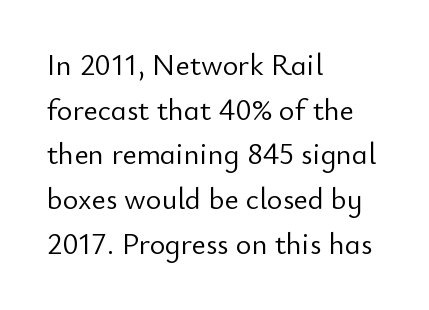
Q: Is the text bold? A: No.
Q: Is the text italic (slanted)? A: No, it is upright.
Q: Is the typeface a serif or a sans-serif typeface? A: Sans-serif.
Q: Is the text underlined? A: No.
Q: How is the paragraph aligned? A: Left-aligned.
Q: Is the spacing between letters normal or unusually wide? A: Normal.
Q: Is the spacing between lines tight, normal or loose? A: Normal.
Q: Width (condensed, normal, or wide)? A: Normal.
Q: Stroke contrast? A: Low.
Q: x-height? A: Small.
Q: Monospaced? A: No.
